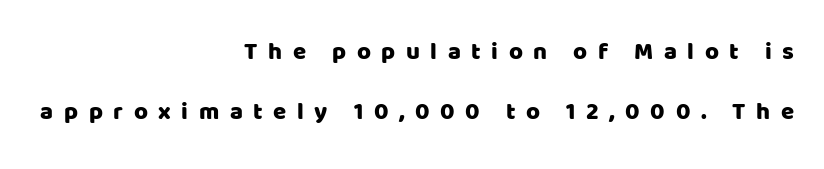
The specimen reads as upright at a glance. Between one letter and the next there's a generous, obvious gap. The lines are quadded right. The zone under the glyphs is completely vacant. One glance says open: line gaps are wider than usual.
